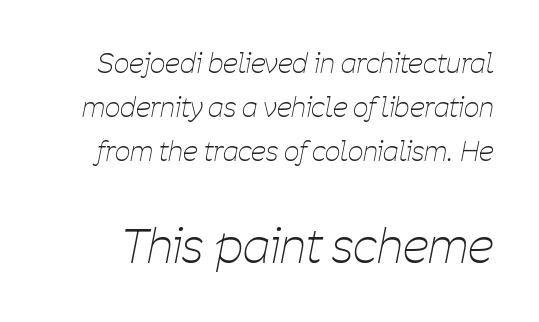
Each letter keeps its own natural width here, so spacing adapts to shape. The later block is typeset at a bigger size than the earlier block. The leading is moderate, giving the passage an even texture. Unmarked baselines from the first word to the last.
